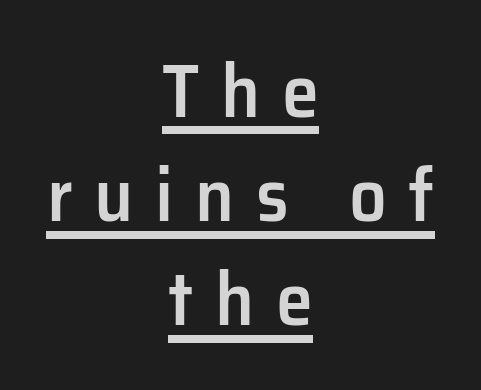
{"serif": "no", "italic": "no", "bold": "semi", "weight": "semibold", "width": "normal", "stroke_contrast": "low", "x_height": "medium", "monospaced": "no", "underline": "yes", "align": "center", "line_spacing": "normal", "line_spacing_ratio": 1.39, "letter_spacing": "wide", "letter_spacing_em": 0.29, "glyph_px": 75}
